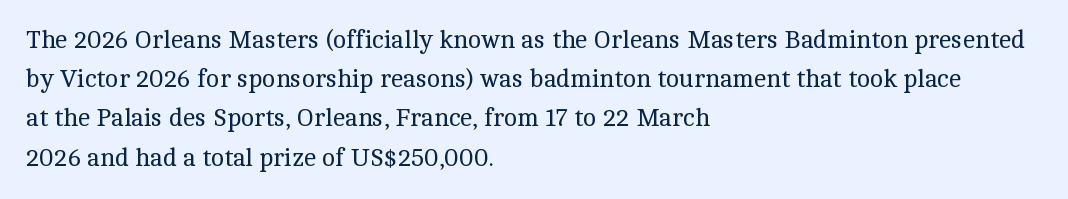
The image shows 25 px text type, upright; set left-aligned, normal line spacing (1.57x), normal letter spacing, not underlined.
